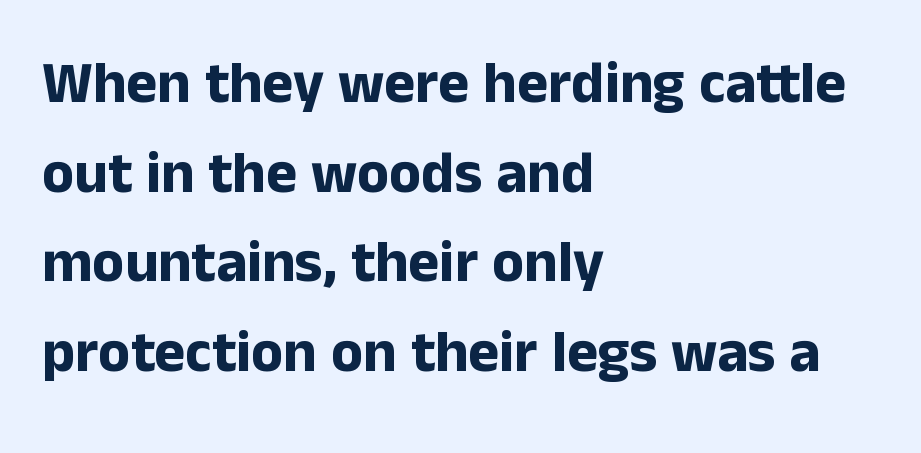
{"serif": "no", "italic": "no", "bold": "yes", "weight": "bold", "width": "normal", "stroke_contrast": "low", "x_height": "medium", "monospaced": "no", "underline": "no", "align": "left", "line_spacing": "normal", "line_spacing_ratio": 1.52, "letter_spacing": "normal", "letter_spacing_em": 0.0, "glyph_px": 59}
